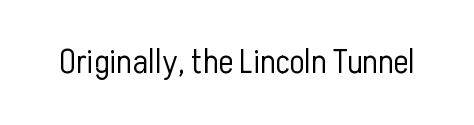
Q: Is the text bold? A: No.
Q: Is the text italic (slanted)? A: No, it is upright.
Q: Is the typeface a serif or a sans-serif typeface? A: Sans-serif.
Q: Is the text underlined? A: No.
Q: Is the spacing between letters normal or unusually wide? A: Normal.
Q: Width (condensed, normal, or wide)? A: Condensed.
Q: Stroke contrast? A: Low.
Q: x-height? A: Medium.
Q: Monospaced? A: No.
